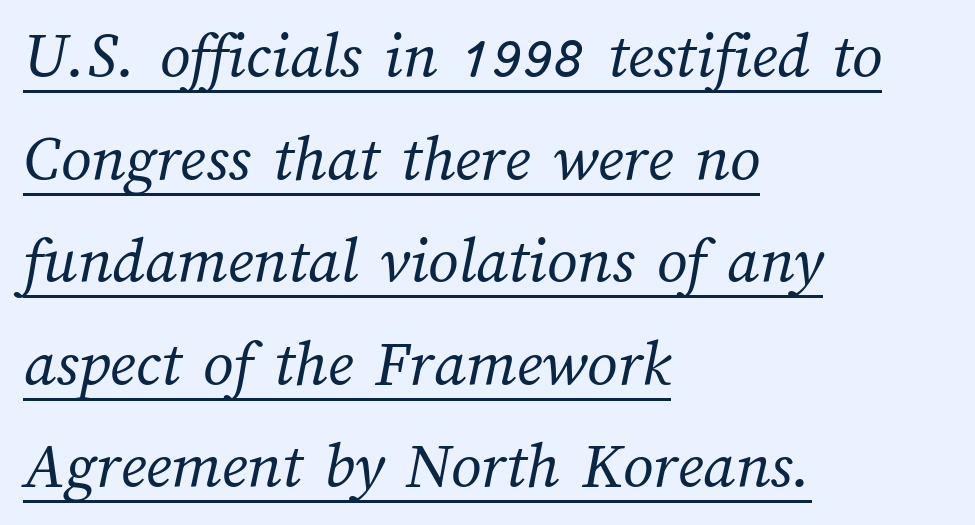
{"bold": "no", "weight": "regular", "width": "normal", "stroke_contrast": "medium", "x_height": "medium", "monospaced": "no", "underline": "yes", "align": "left", "line_spacing": "normal", "line_spacing_ratio": 1.53, "letter_spacing": "normal", "letter_spacing_em": 0.0, "glyph_px": 67}
